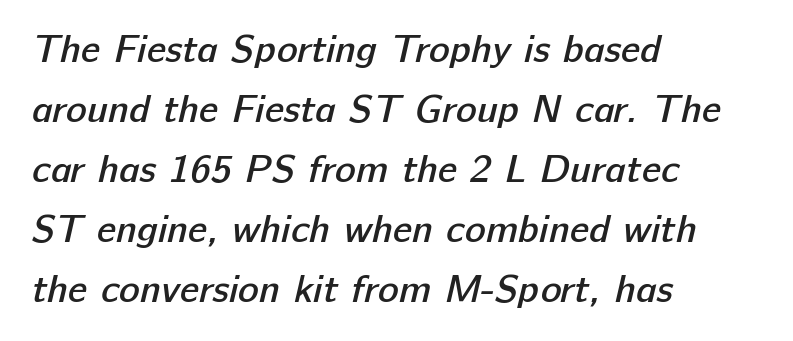
Q: Is the text bold? A: Semi-bold.
Q: Is the typeface a serif or a sans-serif typeface? A: Sans-serif.
Q: Is the text underlined? A: No.
Q: How is the paragraph aligned? A: Left-aligned.
Q: Is the spacing between letters normal or unusually wide? A: Normal.
Q: Is the spacing between lines tight, normal or loose? A: Normal.
Q: Width (condensed, normal, or wide)? A: Normal.
Q: Stroke contrast? A: Low.
Q: x-height? A: Medium.
Q: Monospaced? A: No.
